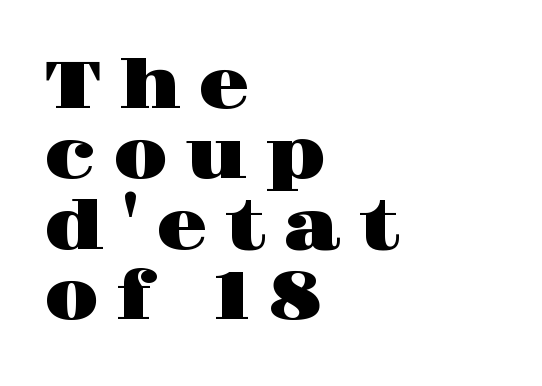
{"serif": "yes", "italic": "no", "width": "wide", "stroke_contrast": "high", "x_height": "large", "monospaced": "no", "underline": "no", "align": "left", "line_spacing": "tight", "line_spacing_ratio": 1.05, "letter_spacing": "wide", "letter_spacing_em": 0.25, "glyph_px": 67}
